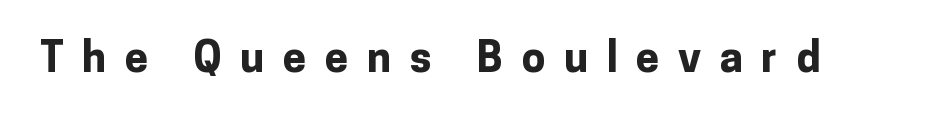
Summary of weight: heavy, a full bold. The letters advance in unequal steps, a hallmark of proportional type. Examine the stroke ends and you'll find no serifs. Letters rest on an invisible, unmarked baseline.
